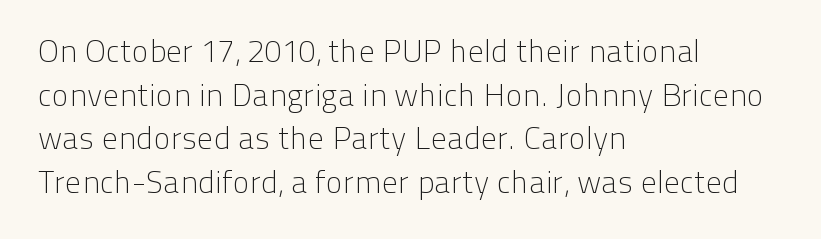
{"serif": "no", "italic": "no", "bold": "no", "weight": "light", "width": "normal", "stroke_contrast": "low", "x_height": "medium", "monospaced": "no", "underline": "no", "align": "left", "line_spacing": "normal", "line_spacing_ratio": 1.36, "letter_spacing": "normal", "letter_spacing_em": 0.0, "glyph_px": 32}
